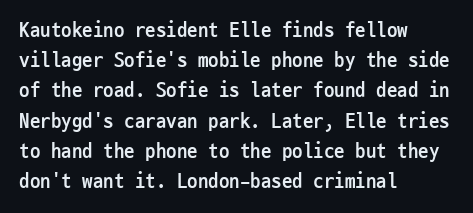
The image shows 21 px bold type, upright; set left-aligned, normal line spacing (1.44x), normal letter spacing, not underlined.
